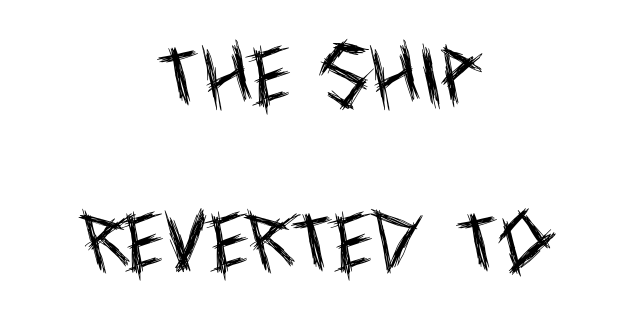
Q: Is the text bold? A: No.
Q: Is the text italic (slanted)? A: No, it is upright.
Q: Is the typeface a serif or a sans-serif typeface? A: Sans-serif.
Q: Is the text underlined? A: No.
Q: How is the paragraph aligned? A: Centered.
Q: Is the spacing between letters normal or unusually wide? A: Normal.
Q: Is the spacing between lines tight, normal or loose? A: Loose.
Q: Width (condensed, normal, or wide)? A: Condensed.
Q: x-height? A: Large.
Q: Monospaced? A: No.
